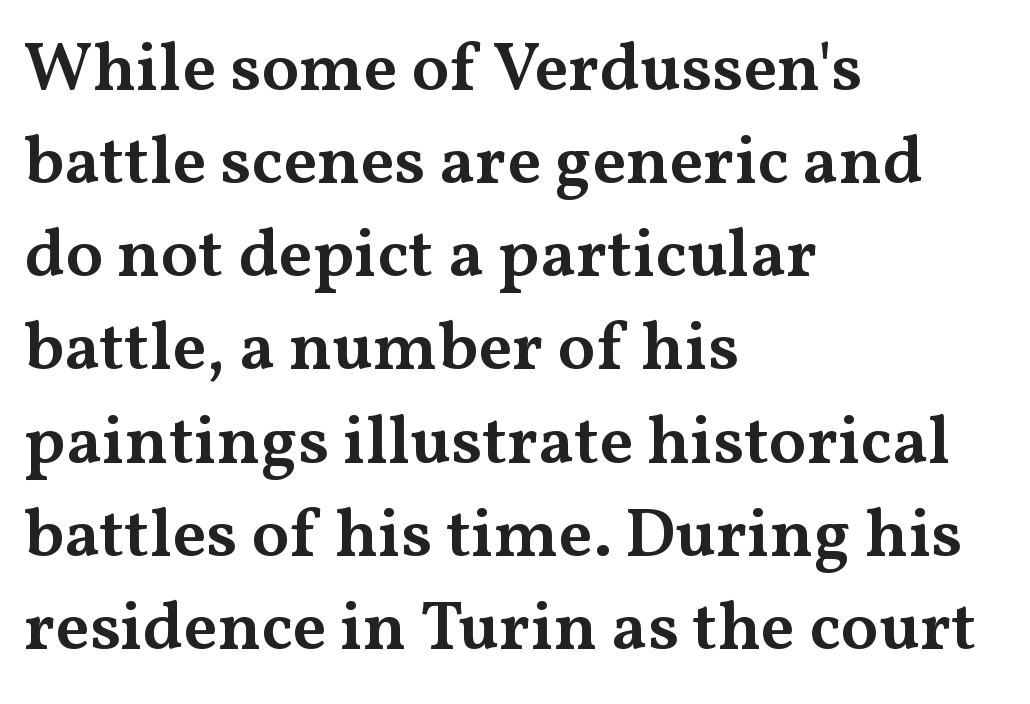
Q: Is the text bold? A: Semi-bold.
Q: Is the text italic (slanted)? A: No, it is upright.
Q: Is the typeface a serif or a sans-serif typeface? A: Serif.
Q: Is the text underlined? A: No.
Q: How is the paragraph aligned? A: Left-aligned.
Q: Is the spacing between letters normal or unusually wide? A: Normal.
Q: Is the spacing between lines tight, normal or loose? A: Normal.
Q: Width (condensed, normal, or wide)? A: Wide.
Q: Stroke contrast? A: Medium.
Q: x-height? A: Medium.
Q: Monospaced? A: No.
